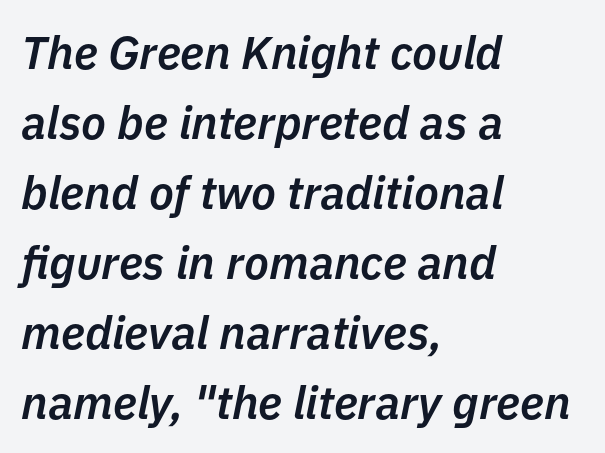
{"italic": "yes", "lean": "right", "slant_degrees": 11, "bold": "semi", "weight": "semibold", "width": "normal", "stroke_contrast": "low", "x_height": "medium", "monospaced": "no", "underline": "no", "align": "left", "line_spacing": "normal", "line_spacing_ratio": 1.52, "letter_spacing": "normal", "letter_spacing_em": 0.0, "glyph_px": 46}
